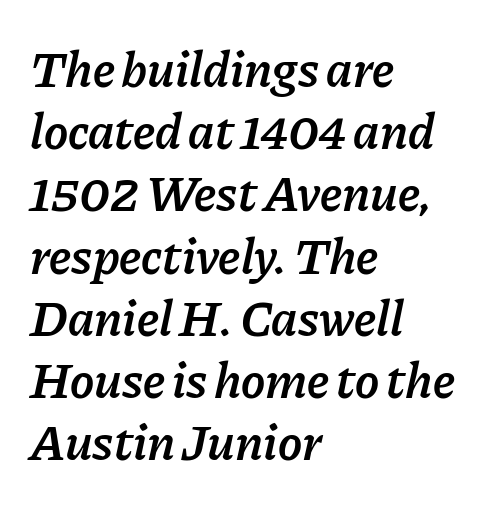
Weight check: semibold — heavier than regular, not quite bold. Each word holds together tightly as a unit, with standard inter-letter gaps. Short and long lines alike share a common starting point at left. When letters slant like this, we call the style italic. Spacing verdict: proportional, widths tailored to each character.
